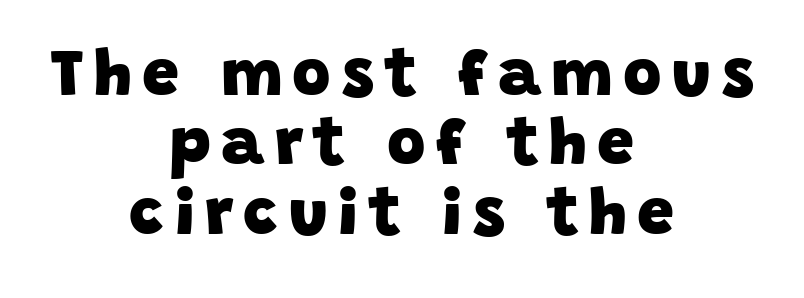
Q: Is the text bold? A: Yes.
Q: Is the typeface a serif or a sans-serif typeface? A: Sans-serif.
Q: Is the text underlined? A: No.
Q: How is the paragraph aligned? A: Centered.
Q: Is the spacing between lines tight, normal or loose? A: Tight.
Q: Width (condensed, normal, or wide)? A: Normal.
Q: Stroke contrast? A: Low.
Q: x-height? A: Large.
Q: Monospaced? A: No.
